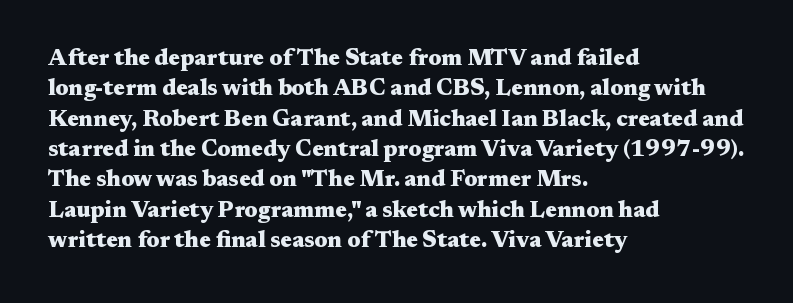
The image shows 23 px bold type, upright; set left-aligned, normal line spacing (1.32x), normal letter spacing, not underlined.
